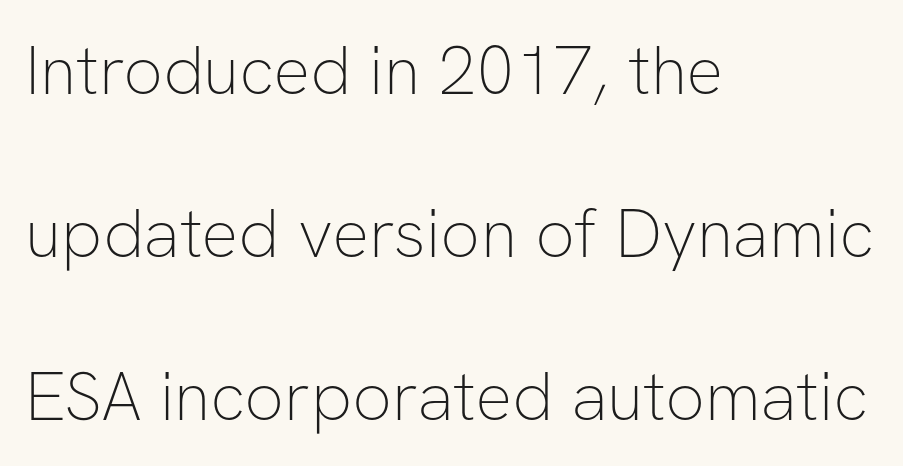
The image shows 69 px thin sans-serif type, upright; set left-aligned, loose line spacing (2.36x), normal letter spacing, not underlined; low stroke contrast and a medium x-height.
